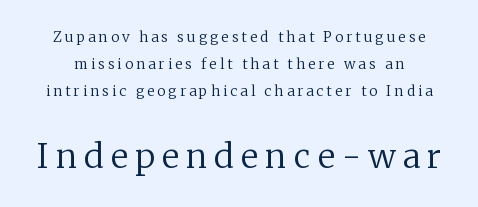
{"serif": "yes", "italic": "no", "bold": "no", "weight": "regular", "width": "normal", "stroke_contrast": "low", "x_height": "medium", "monospaced": "no", "underline": "no", "line_spacing": "loose", "line_spacing_ratio": 1.93, "letter_spacing": "wide", "letter_spacing_em": 0.23, "larger_block": "second", "size_ratio": 2.36, "glyph_px": 33}
